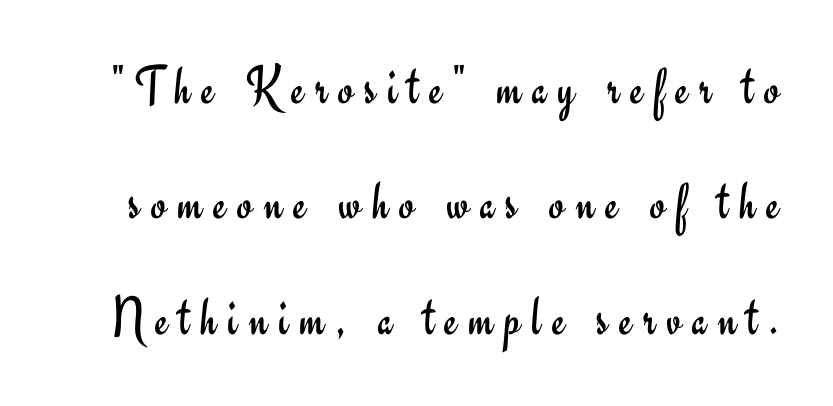
Caption: face not bold, strokes unweighted. Vertically, the passage feels expansive, rows floating well apart. Each letter keeps its own natural width here, so spacing adapts to shape. What stands out about the letter spacing? Its width — letters are far apart. Serifs: no, the terminals of the letterforms are clean. Any mark beneath the type? The region is blank.
